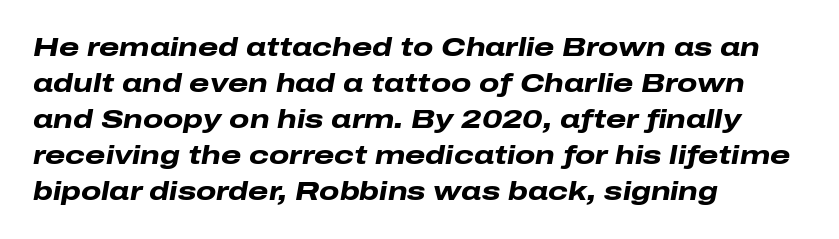
The passage shown leans; its letterforms are oblique. The rendering anchors every line to the left-hand side. The tracking reads as untouched default to a designer's eye. Rows of type keep a routine distance in the vertical direction. The font is running at its bold setting. Any mark beneath the type? The region is blank.
